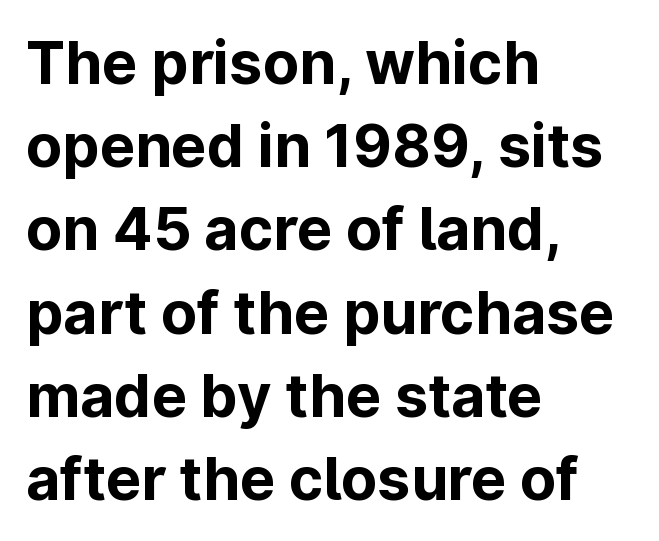
The image shows 59 px bold sans-serif type, upright; set left-aligned, normal line spacing (1.41x), normal letter spacing, not underlined; low stroke contrast and a medium x-height.
